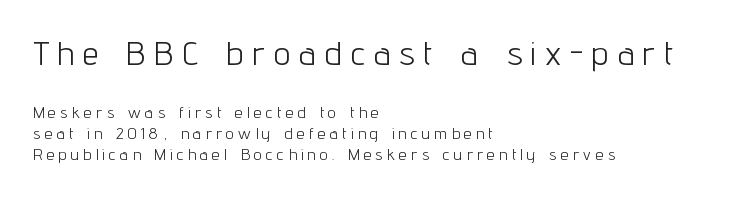
Stroke terminals: plain, sans-serif. Does the lettering tilt? It doesn't — this is upright. Note: larger setting up top, smaller setting below. The space between consecutive lines is moderate. The letters advance in unequal steps, a hallmark of proportional type. This rendering uses left alignment, leaving the right contour irregular.
